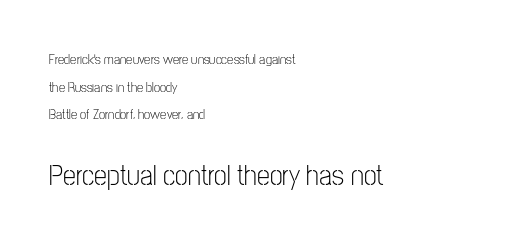
Bold? No — there's no thickening of the strokes. This is sans-serif lettering, the kind often seen on screens and signage. The lettering holds an erect, upright posture throughout. The typesetter chose a ragged-right arrangement here.
